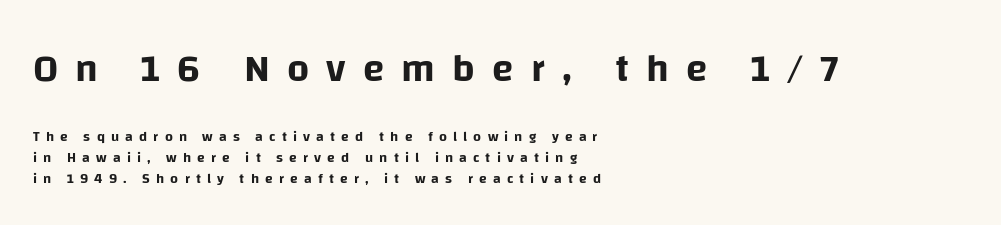
The image shows 39 px sans-serif type, upright; set left-aligned, normal line spacing (1.5x), unusually wide letter spacing (+0.44 em), not underlined; the first (top) block is 2.79x larger; low stroke contrast and a large x-height.
